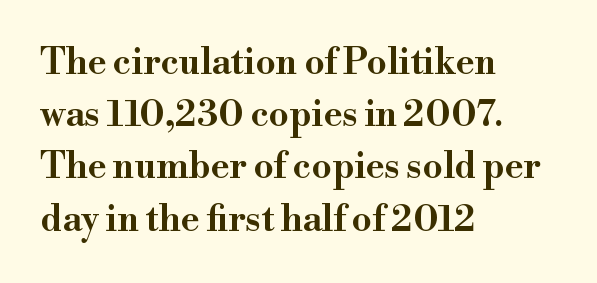
{"serif": "yes", "italic": "no", "width": "wide", "stroke_contrast": "high", "x_height": "small", "monospaced": "no", "underline": "no", "align": "left", "line_spacing": "normal", "line_spacing_ratio": 1.45, "letter_spacing": "normal", "letter_spacing_em": 0.0, "glyph_px": 36}
